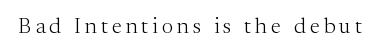
The specimen reads as upright at a glance. The face looks like a standard text weight, possibly lighter. Nobody drew a line under any word here.
